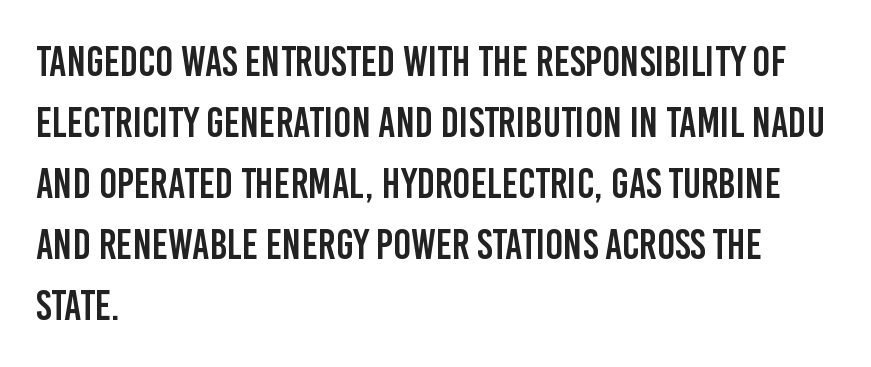
You could call the tracking neutral — neither tight nor loose. Baseline-to-baseline distance is the conventional proportion of letter height. Letterform terminals end flat and unadorned throughout the passage. Visually the block forms a straight wall on the left and a jagged coastline on the right.
